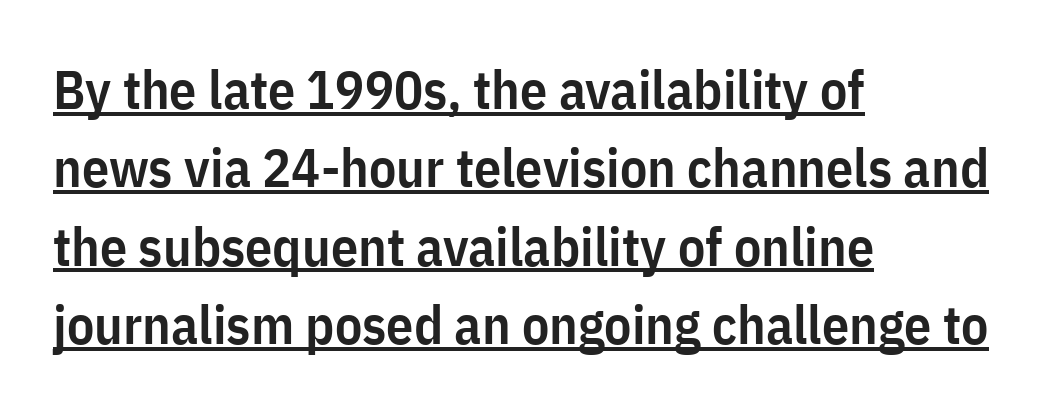
{"serif": "no", "italic": "no", "bold": "semi", "weight": "semibold", "width": "condensed", "stroke_contrast": "low", "x_height": "medium", "monospaced": "no", "underline": "yes", "align": "left", "line_spacing": "normal", "line_spacing_ratio": 1.45, "letter_spacing": "normal", "letter_spacing_em": 0.0, "glyph_px": 54}
